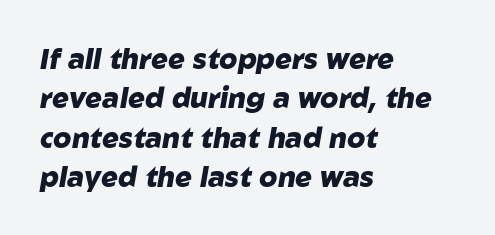
Typographic density is high because the face is bold. Vertically, the passage feels balanced, rows spaced as you'd expect. It's the slanting kind of type. The type is set solid horizontally, with unmodified tracking. Think of a printed novel: that variable character pitch is what you see here. Only glyphs here, with clear space below each row.
